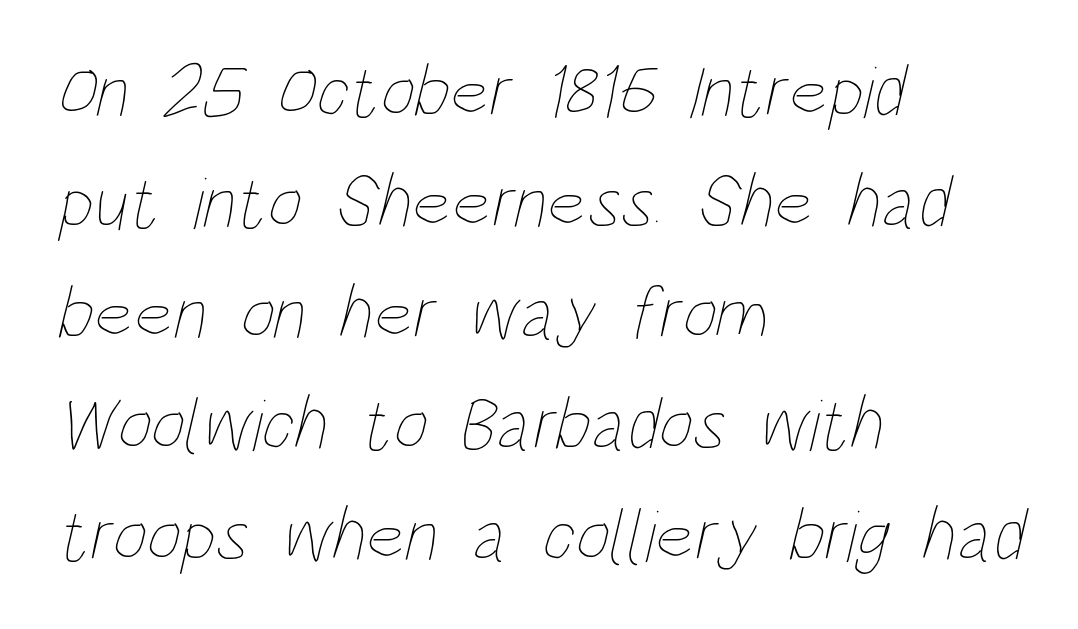
Q: Is the text bold? A: No.
Q: Is the text underlined? A: No.
Q: How is the paragraph aligned? A: Left-aligned.
Q: Is the spacing between letters normal or unusually wide? A: Normal.
Q: Is the spacing between lines tight, normal or loose? A: Normal.
Q: Width (condensed, normal, or wide)? A: Condensed.
Q: Stroke contrast? A: Low.
Q: x-height? A: Large.
Q: Monospaced? A: No.
